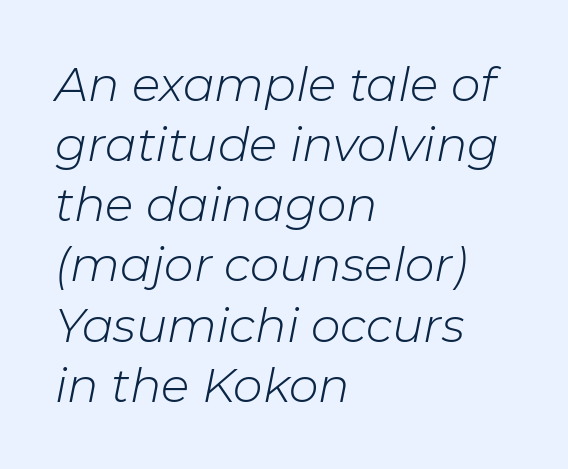
{"italic": "yes", "lean": "right", "slant_degrees": 11, "bold": "no", "weight": "light", "width": "normal", "stroke_contrast": "low", "x_height": "medium", "monospaced": "no", "underline": "no", "align": "left", "line_spacing": "normal", "line_spacing_ratio": 1.28, "letter_spacing": "normal", "letter_spacing_em": 0.0, "glyph_px": 47}
